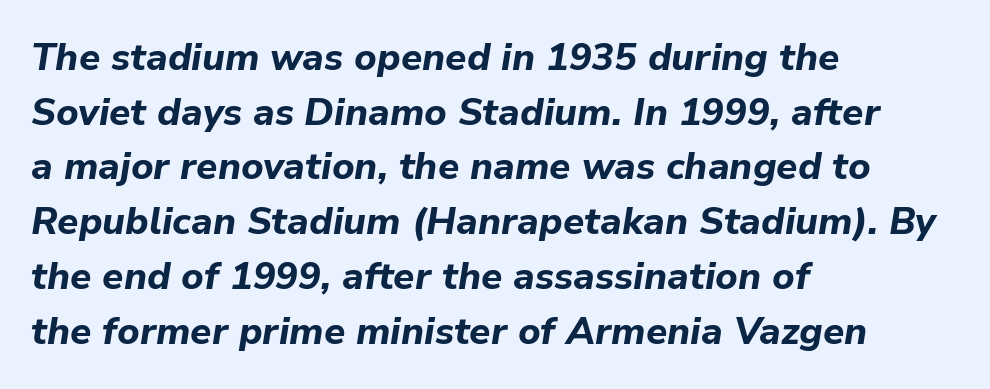
{"italic": "yes", "lean": "right", "slant_degrees": 9, "bold": "yes", "weight": "bold", "width": "normal", "stroke_contrast": "low", "x_height": "medium", "monospaced": "no", "underline": "no", "align": "left", "line_spacing": "normal", "line_spacing_ratio": 1.44, "letter_spacing": "normal", "letter_spacing_em": 0.0, "glyph_px": 38}
